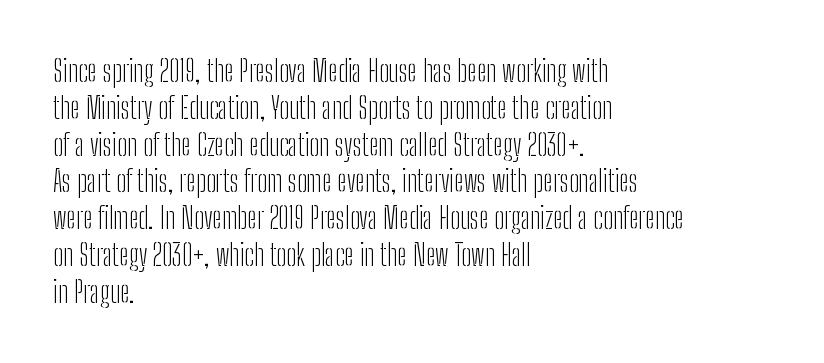
Q: Is the text bold? A: No.
Q: Is the text italic (slanted)? A: No, it is upright.
Q: Is the typeface a serif or a sans-serif typeface? A: Sans-serif.
Q: Is the text underlined? A: No.
Q: How is the paragraph aligned? A: Left-aligned.
Q: Is the spacing between letters normal or unusually wide? A: Normal.
Q: Is the spacing between lines tight, normal or loose? A: Normal.
Q: Width (condensed, normal, or wide)? A: Condensed.
Q: Stroke contrast? A: Low.
Q: x-height? A: Medium.
Q: Monospaced? A: No.
